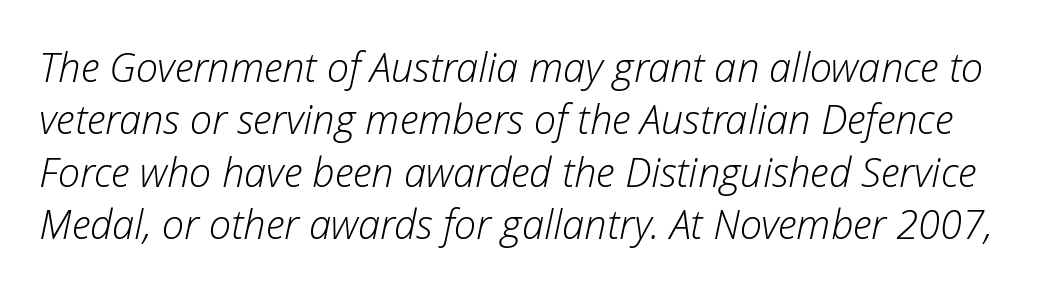
Q: Is the text bold? A: No.
Q: Is the text italic (slanted)? A: Yes, it leans right by about 12 degrees.
Q: Is the text underlined? A: No.
Q: Is the spacing between letters normal or unusually wide? A: Normal.
Q: Is the spacing between lines tight, normal or loose? A: Normal.
Q: Width (condensed, normal, or wide)? A: Normal.
Q: Stroke contrast? A: Low.
Q: x-height? A: Medium.
Q: Monospaced? A: No.
